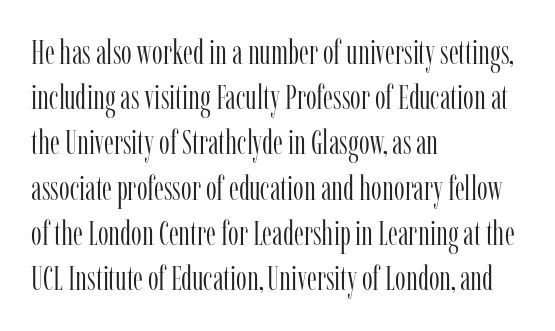
The image shows 34 px light, condensed serif type, upright; set left-aligned, normal line spacing (1.33x), normal letter spacing, not underlined; low stroke contrast and a medium x-height.
